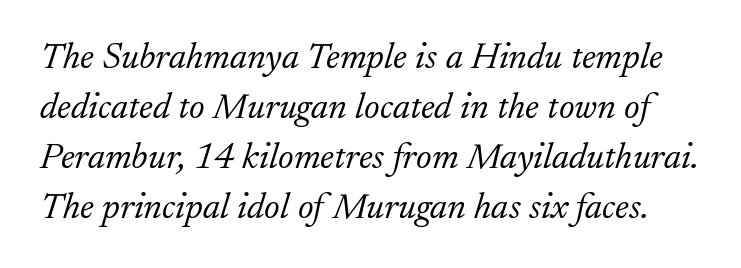
The image shows 37 px light serif type, italic (leaning right); set normal line spacing (1.35x), normal letter spacing, not underlined; low stroke contrast and a small x-height.
